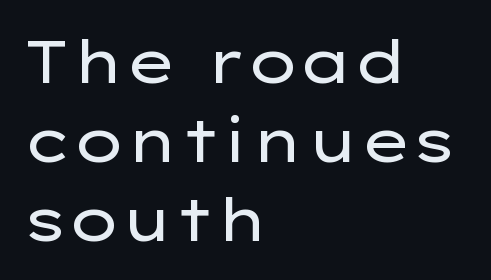
Every stem runs plumb, perpendicular to the baseline. Character widths vary here, with narrow letters taking less room than wide ones. You can tell from the bare stems that sans-serif type was used. Letters rest on an invisible, unmarked baseline. The letterforms sit at book weight or below. Does extra space separate the letters? No, they use regular spacing.
